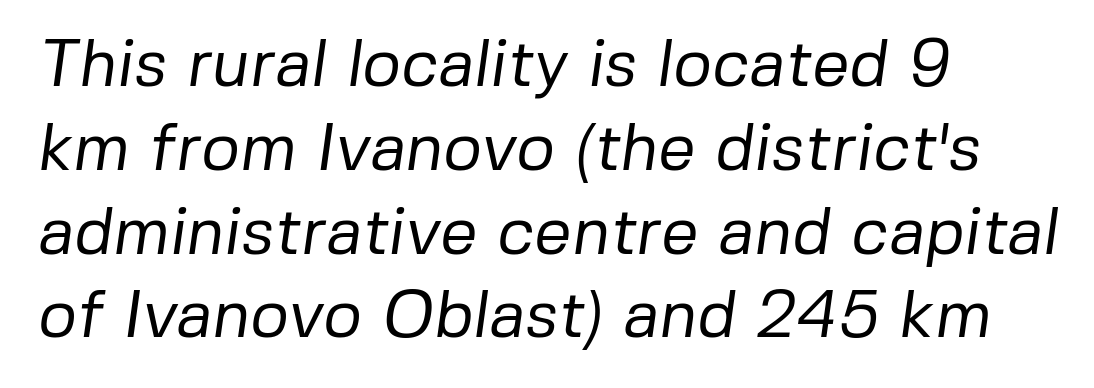
Q: Is the text bold? A: No.
Q: Is the typeface a serif or a sans-serif typeface? A: Sans-serif.
Q: Is the text underlined? A: No.
Q: How is the paragraph aligned? A: Left-aligned.
Q: Is the spacing between letters normal or unusually wide? A: Normal.
Q: Is the spacing between lines tight, normal or loose? A: Normal.
Q: Width (condensed, normal, or wide)? A: Normal.
Q: Stroke contrast? A: Low.
Q: x-height? A: Medium.
Q: Monospaced? A: No.
